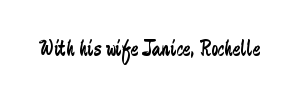
Q: Is the text bold? A: No.
Q: Is the text italic (slanted)? A: Yes.
Q: Is the text underlined? A: No.
Q: Is the spacing between letters normal or unusually wide? A: Normal.
